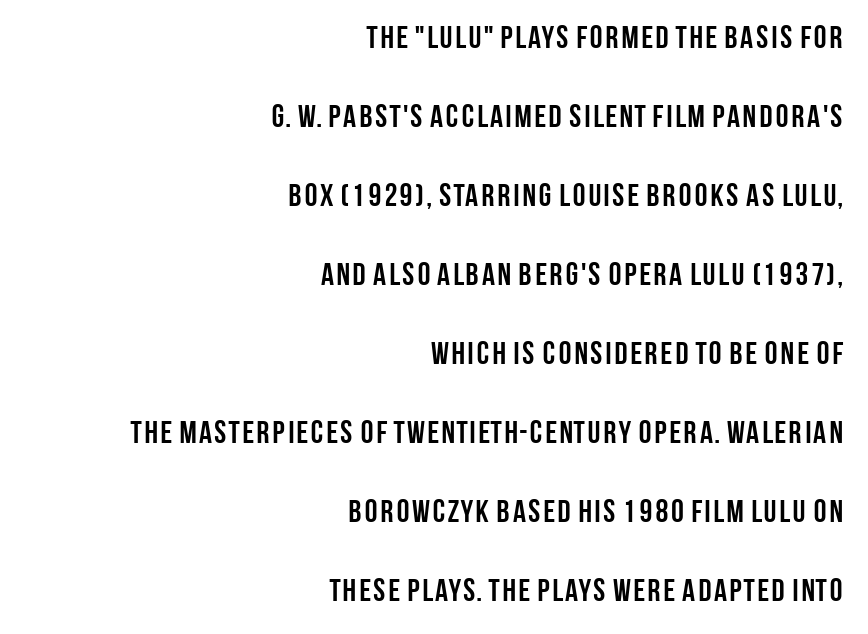
This is sans-serif lettering, the kind often seen on screens and signage. The lettering stays uniformly vertical, giving the passage a roman look. Casual observation: everything's shoved over to the right. The passage shown is emphatically bold. A typesetter would call this proportional, since set widths differ per character. The line-height multiplier appears high, well above default.
